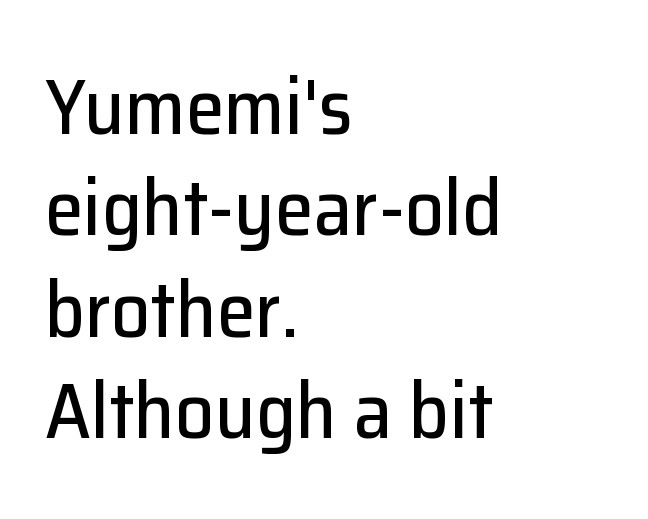
The image shows 78 px sans-serif type, upright; set left-aligned, normal line spacing (1.3x), normal letter spacing, not underlined; low stroke contrast and a medium x-height.
